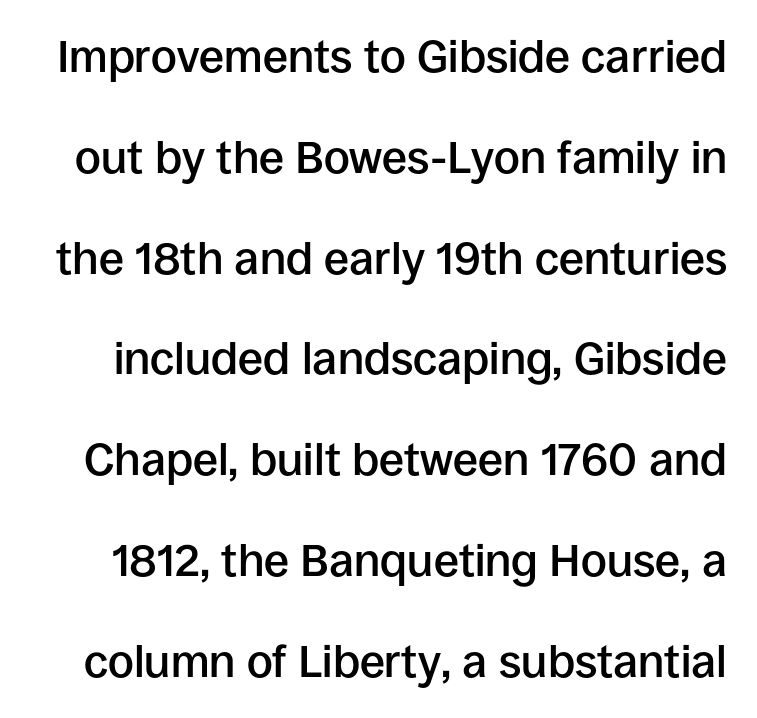
Q: Is the text bold? A: Semi-bold.
Q: Is the text italic (slanted)? A: No, it is upright.
Q: Is the typeface a serif or a sans-serif typeface? A: Sans-serif.
Q: Is the text underlined? A: No.
Q: Is the spacing between letters normal or unusually wide? A: Normal.
Q: Is the spacing between lines tight, normal or loose? A: Loose.
Q: Width (condensed, normal, or wide)? A: Normal.
Q: Stroke contrast? A: Low.
Q: x-height? A: Large.
Q: Monospaced? A: No.
